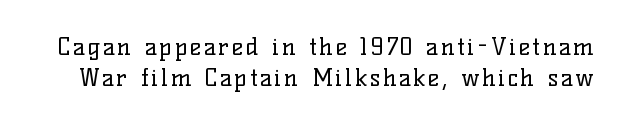
{"italic": "no", "bold": "no", "underline": "no", "line_spacing": "normal", "line_spacing_ratio": 1.3, "glyph_px": 24}
